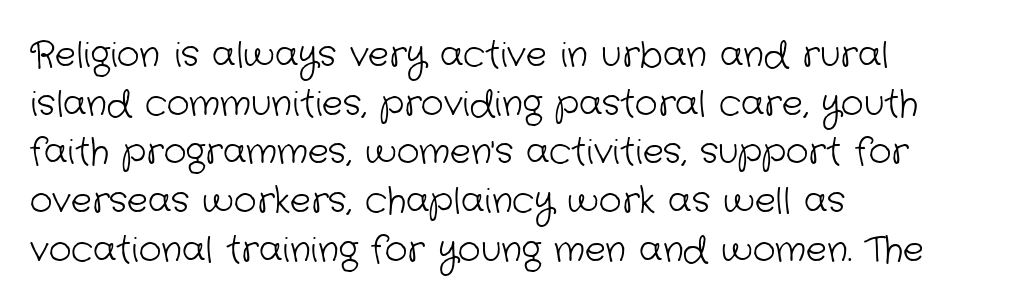
{"serif": "no", "bold": "no", "weight": "light", "width": "normal", "stroke_contrast": "low", "x_height": "medium", "monospaced": "no", "underline": "no", "align": "left", "line_spacing": "normal", "line_spacing_ratio": 1.39, "letter_spacing": "normal", "letter_spacing_em": 0.0, "glyph_px": 35}
